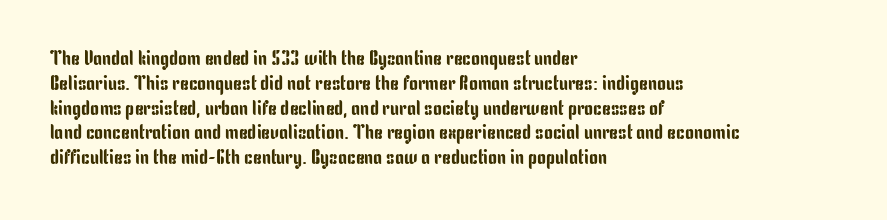
A roman cut, with each character standing at attention. The letters sit at their default tracking, neither squeezed nor spread. Compared with a centered layout, this one pins lines to the left instead. Clear beneath every line of the passage.
